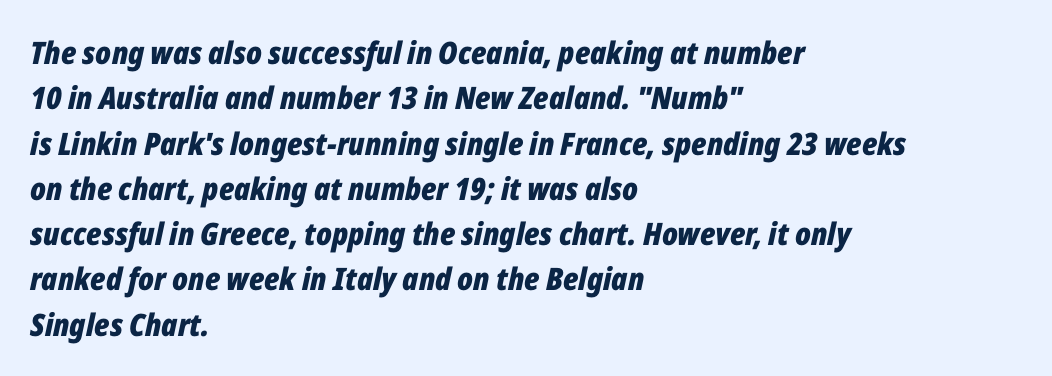
{"italic": "yes", "lean": "right", "slant_degrees": 12, "bold": "yes", "weight": "bold", "width": "condensed", "stroke_contrast": "low", "x_height": "medium", "monospaced": "no", "underline": "no", "align": "left", "line_spacing": "normal", "line_spacing_ratio": 1.46, "letter_spacing": "normal", "letter_spacing_em": 0.0, "glyph_px": 31}
